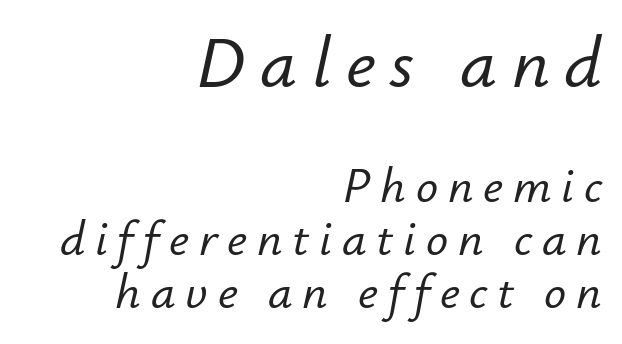
{"italic": "yes", "lean": "right", "slant_degrees": 12, "width": "normal", "stroke_contrast": "low", "x_height": "small", "monospaced": "no", "underline": "no", "align": "right", "line_spacing": "tight", "line_spacing_ratio": 1.08, "letter_spacing": "wide", "letter_spacing_em": 0.2, "larger_block": "first", "size_ratio": 1.49, "glyph_px": 73}
